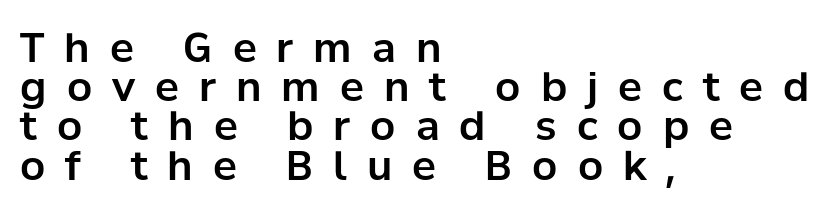
{"serif": "no", "italic": "no", "width": "normal", "stroke_contrast": "low", "x_height": "medium", "monospaced": "no", "underline": "no", "align": "left", "line_spacing": "tight", "line_spacing_ratio": 0.98, "letter_spacing": "wide", "letter_spacing_em": 0.5, "glyph_px": 40}
